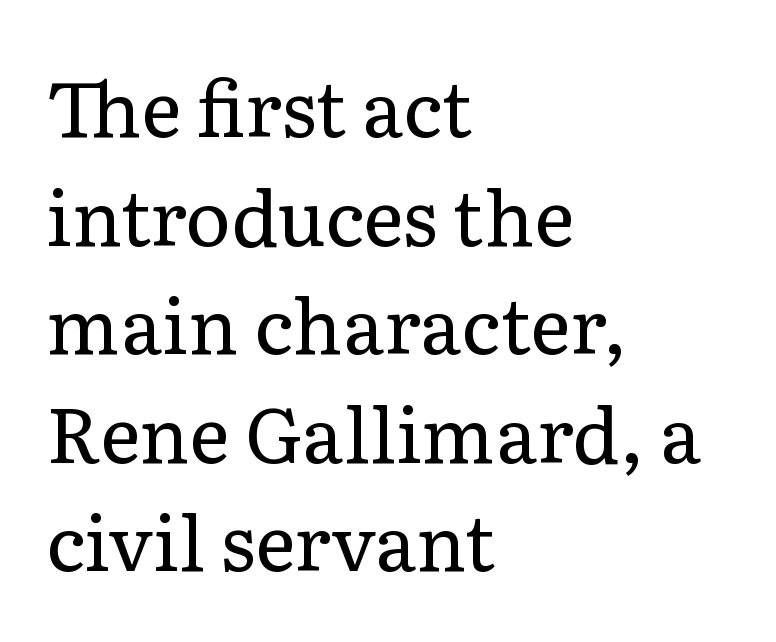
Q: Is the text bold? A: No.
Q: Is the text italic (slanted)? A: No, it is upright.
Q: Is the typeface a serif or a sans-serif typeface? A: Serif.
Q: Is the text underlined? A: No.
Q: How is the paragraph aligned? A: Left-aligned.
Q: Is the spacing between letters normal or unusually wide? A: Normal.
Q: Is the spacing between lines tight, normal or loose? A: Normal.
Q: Width (condensed, normal, or wide)? A: Normal.
Q: Stroke contrast? A: Low.
Q: x-height? A: Medium.
Q: Monospaced? A: No.
